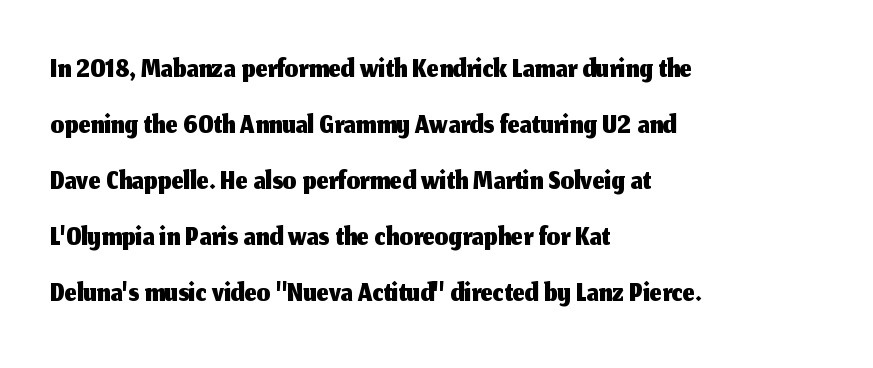
The image shows 43 px sans-serif type, upright; set left-aligned, normal line spacing (1.3x), normal letter spacing, not underlined; medium stroke contrast and a medium x-height.
